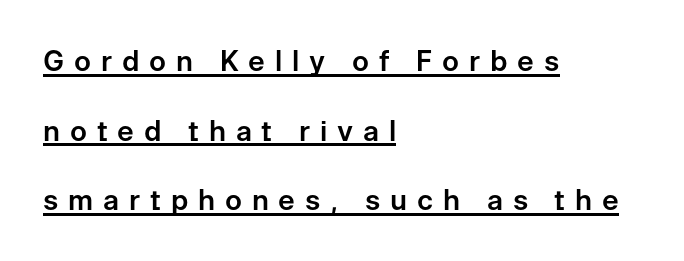
The image shows 28 px sans-serif type, upright; set left-aligned, loose line spacing (2.49x), unusually wide letter spacing (+0.35 em), underlined; low stroke contrast and a medium x-height.
